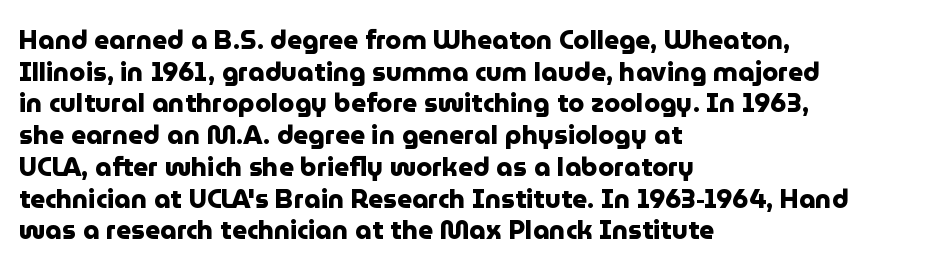
The image shows 26 px bold type, upright; set left-aligned, line spacing 1.22x, normal letter spacing, not underlined.
